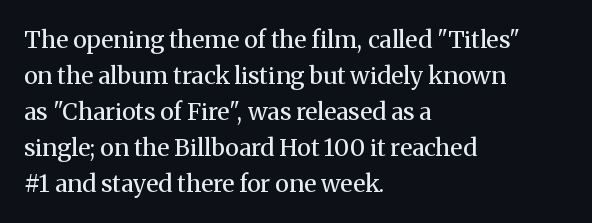
The image shows 24 px text type, upright; set left-aligned, normal line spacing (1.5x), normal letter spacing, not underlined.
